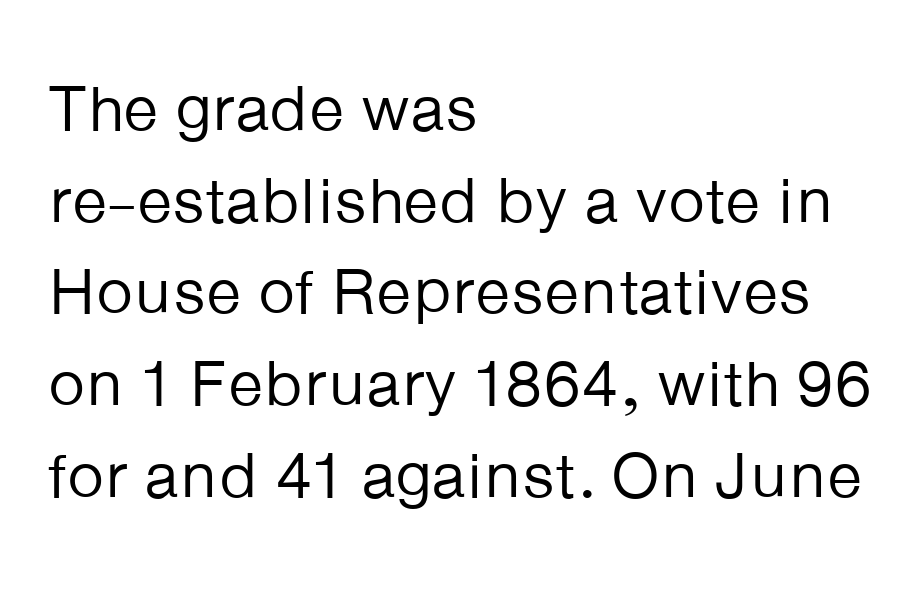
{"serif": "no", "italic": "no", "bold": "no", "weight": "regular", "width": "normal", "stroke_contrast": "low", "x_height": "medium", "monospaced": "no", "underline": "no", "align": "left", "line_spacing": "normal", "line_spacing_ratio": 1.41, "letter_spacing": "normal", "letter_spacing_em": 0.0, "glyph_px": 65}
